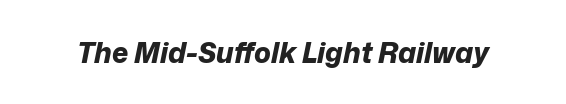
The image shows 28 px bold type, italic (leaning right); set normal letter spacing, not underlined; low stroke contrast and a medium x-height.
